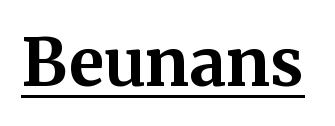
{"serif": "yes", "italic": "no", "bold": "yes", "weight": "bold", "width": "normal", "stroke_contrast": "medium", "x_height": "medium", "monospaced": "no", "underline": "yes", "letter_spacing": "normal", "letter_spacing_em": 0.0, "glyph_px": 66}
